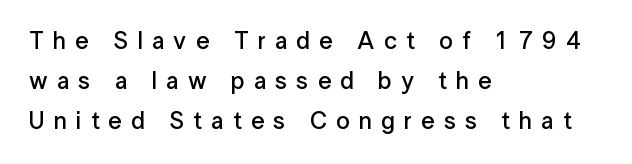
Leading: standard. Every letter is mildly thick-stroked: semibold rather than bold. The lettering stays uniformly vertical, giving the passage a roman look. The specimen omits any rule beneath the text block's lines. In CSS terms this would be text-align: left. Does extra space separate the letters? Yes, quite a lot of it.
